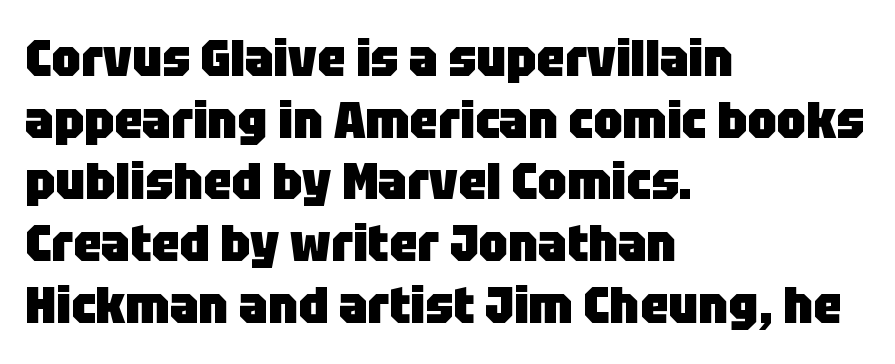
{"serif": "no", "italic": "no", "bold": "yes", "weight": "heavy", "width": "normal", "stroke_contrast": "low", "x_height": "large", "monospaced": "no", "underline": "no", "align": "left", "line_spacing_ratio": 1.21, "letter_spacing": "normal", "letter_spacing_em": 0.0, "glyph_px": 51}
